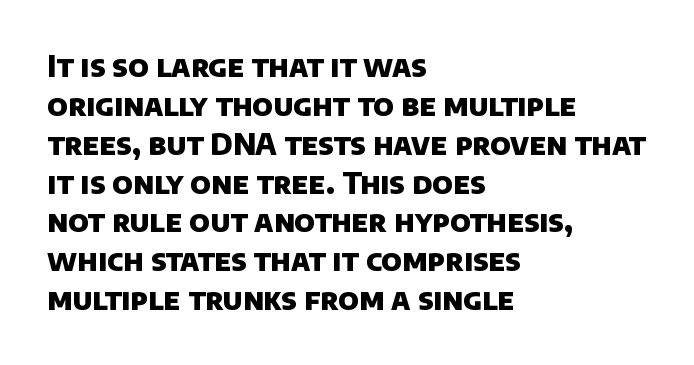
Q: Is the text bold? A: Yes.
Q: Is the typeface a serif or a sans-serif typeface? A: Sans-serif.
Q: Is the text underlined? A: No.
Q: How is the paragraph aligned? A: Left-aligned.
Q: Is the spacing between letters normal or unusually wide? A: Normal.
Q: Is the spacing between lines tight, normal or loose? A: Normal.
Q: Width (condensed, normal, or wide)? A: Normal.
Q: Stroke contrast? A: Low.
Q: x-height? A: Large.
Q: Monospaced? A: No.
